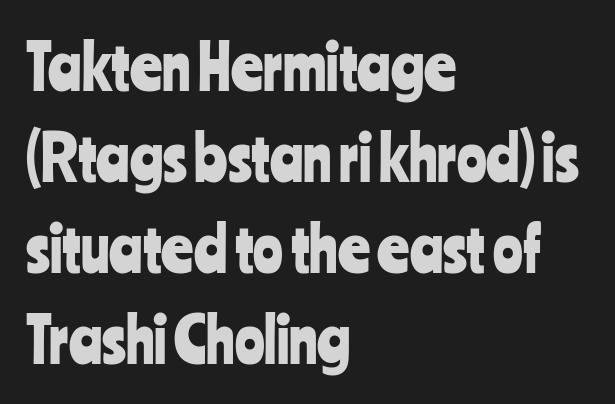
The tracking reads as untouched default to a designer's eye. Normally led — the rows are evenly, conventionally spaced. Glance below the letters and you will spot only blank space. The rendering shows plain stroke endings on the letterforms — a sans-serif design.
